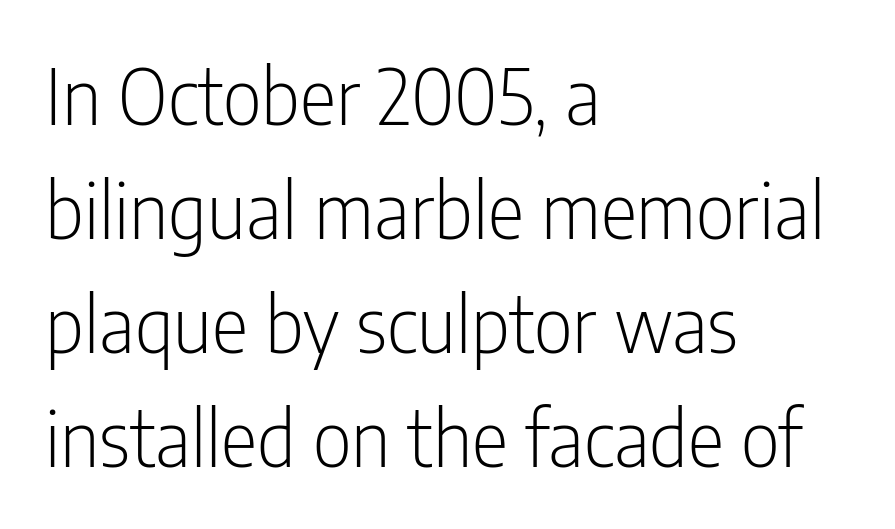
{"serif": "no", "italic": "no", "bold": "no", "weight": "light", "width": "condensed", "stroke_contrast": "low", "x_height": "medium", "monospaced": "no", "underline": "no", "align": "left", "line_spacing": "normal", "line_spacing_ratio": 1.48, "letter_spacing": "normal", "letter_spacing_em": 0.0, "glyph_px": 77}
